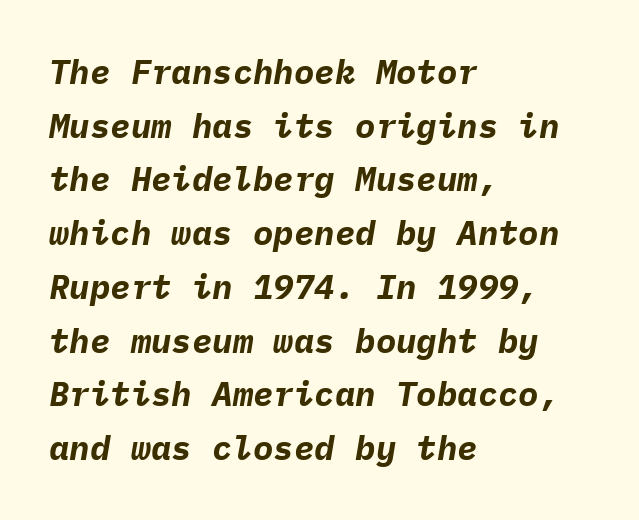
Q: Is the text bold? A: Yes.
Q: Is the text italic (slanted)? A: Yes, it leans right by about 9 degrees.
Q: Is the text underlined? A: No.
Q: How is the paragraph aligned? A: Left-aligned.
Q: Is the spacing between letters normal or unusually wide? A: Normal.
Q: Is the spacing between lines tight, normal or loose? A: Normal.
Q: Width (condensed, normal, or wide)? A: Normal.
Q: Stroke contrast? A: Low.
Q: x-height? A: Medium.
Q: Monospaced? A: Yes.
